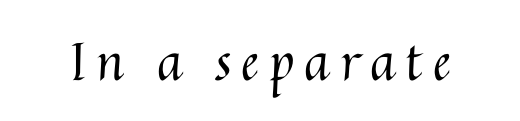
Think of a printed novel: that variable character pitch is what you see here. This rendering features lettering with no underline. Weight: not bold — regular or lighter.
